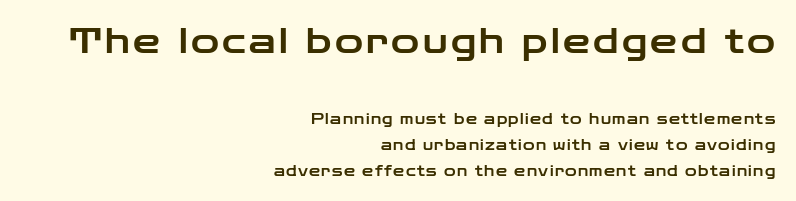
{"serif": "no", "italic": "no", "width": "wide", "stroke_contrast": "low", "x_height": "medium", "monospaced": "no", "underline": "no", "align": "right", "line_spacing_ratio": 1.83, "larger_block": "first", "size_ratio": 2.43, "glyph_px": 34}
